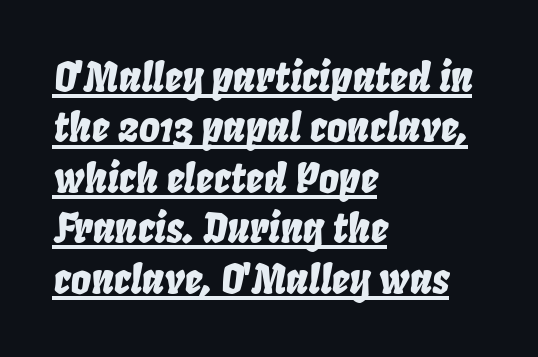
Q: Is the text italic (slanted)? A: Yes, it leans right by about 8 degrees.
Q: Is the text underlined? A: Yes.
Q: How is the paragraph aligned? A: Left-aligned.
Q: Is the spacing between letters normal or unusually wide? A: Normal.
Q: Is the spacing between lines tight, normal or loose? A: Normal.
Q: Width (condensed, normal, or wide)? A: Condensed.
Q: Stroke contrast? A: Low.
Q: x-height? A: Large.
Q: Monospaced? A: No.
